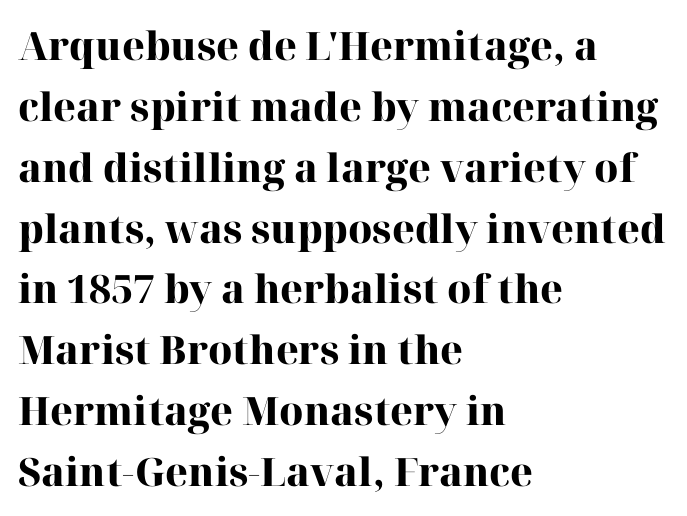
{"serif": "yes", "italic": "no", "bold": "yes", "weight": "heavy", "width": "normal", "stroke_contrast": "high", "x_height": "medium", "monospaced": "no", "underline": "no", "align": "left", "line_spacing": "normal", "line_spacing_ratio": 1.56, "letter_spacing": "normal", "letter_spacing_em": 0.0, "glyph_px": 39}
